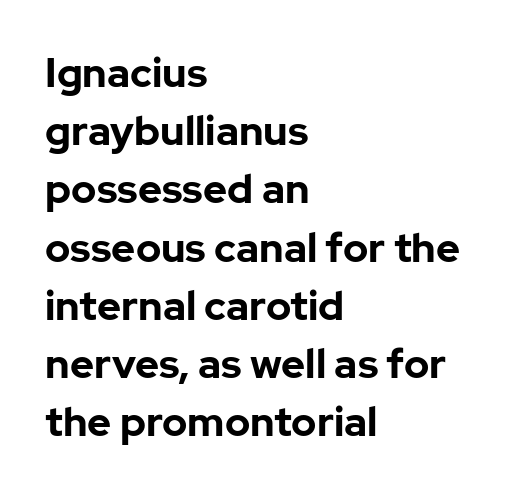
The image shows 41 px bold sans-serif type, upright; set left-aligned, normal line spacing (1.42x), normal letter spacing, not underlined; low stroke contrast and a medium x-height.
